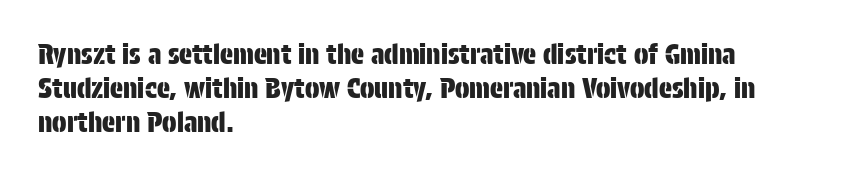
Q: Is the text italic (slanted)? A: No, it is upright.
Q: Is the text underlined? A: No.
Q: How is the paragraph aligned? A: Left-aligned.
Q: Is the spacing between letters normal or unusually wide? A: Normal.
Q: Is the spacing between lines tight, normal or loose? A: Normal.
